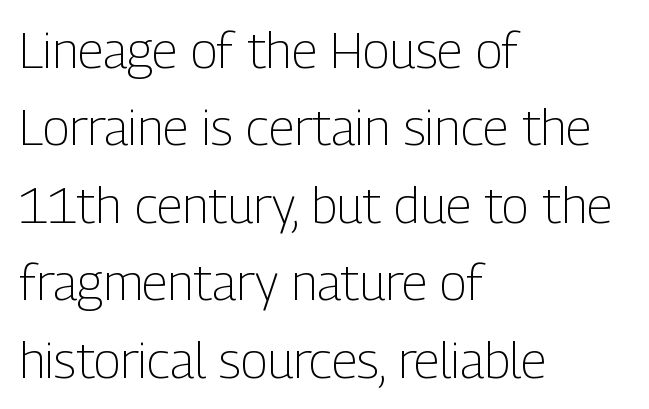
Q: Is the text bold? A: No.
Q: Is the text italic (slanted)? A: No, it is upright.
Q: Is the typeface a serif or a sans-serif typeface? A: Sans-serif.
Q: Is the text underlined? A: No.
Q: How is the paragraph aligned? A: Left-aligned.
Q: Is the spacing between letters normal or unusually wide? A: Normal.
Q: Is the spacing between lines tight, normal or loose? A: Normal.
Q: Width (condensed, normal, or wide)? A: Condensed.
Q: Stroke contrast? A: Low.
Q: x-height? A: Medium.
Q: Monospaced? A: No.
